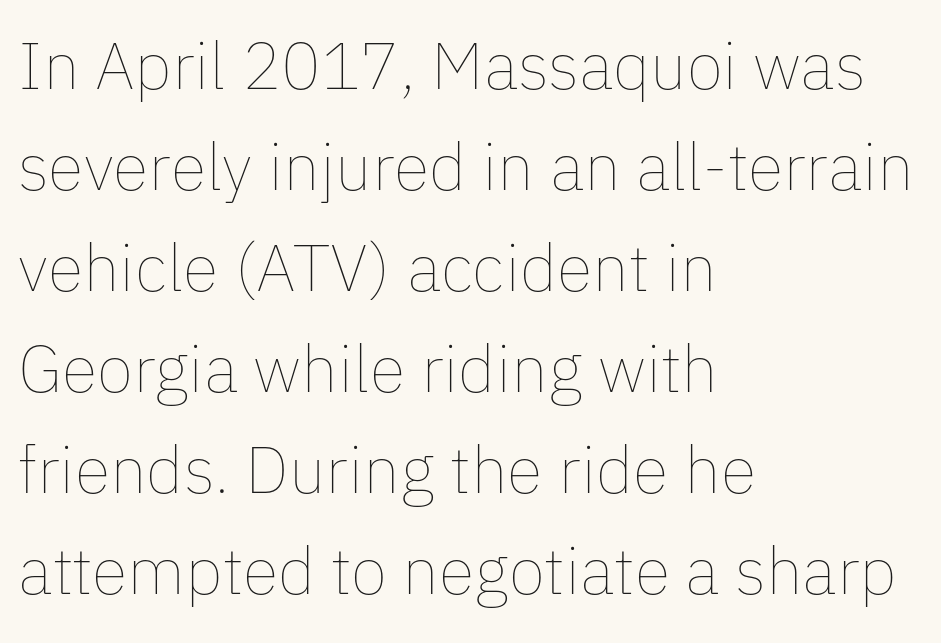
The image shows 66 px thin type, upright; set left-aligned, normal line spacing (1.53x), normal letter spacing, not underlined; low stroke contrast and a medium x-height.
